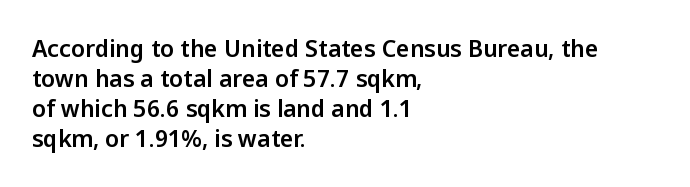
Q: Is the text italic (slanted)? A: No, it is upright.
Q: Is the text underlined? A: No.
Q: How is the paragraph aligned? A: Left-aligned.
Q: Is the spacing between letters normal or unusually wide? A: Normal.
Q: Is the spacing between lines tight, normal or loose? A: Normal.
